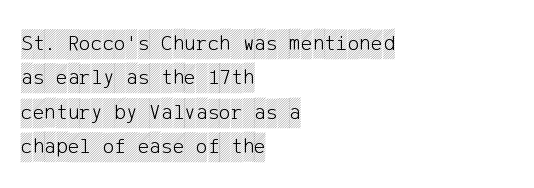
Teacher's note: observe the even left margin — that is flush-left alignment. The passage shown has conventional tracking throughout. It's the straight-up-and-down kind of type. The block of text has a typical density, with ordinary space between rows. The area under the type is left untouched.
